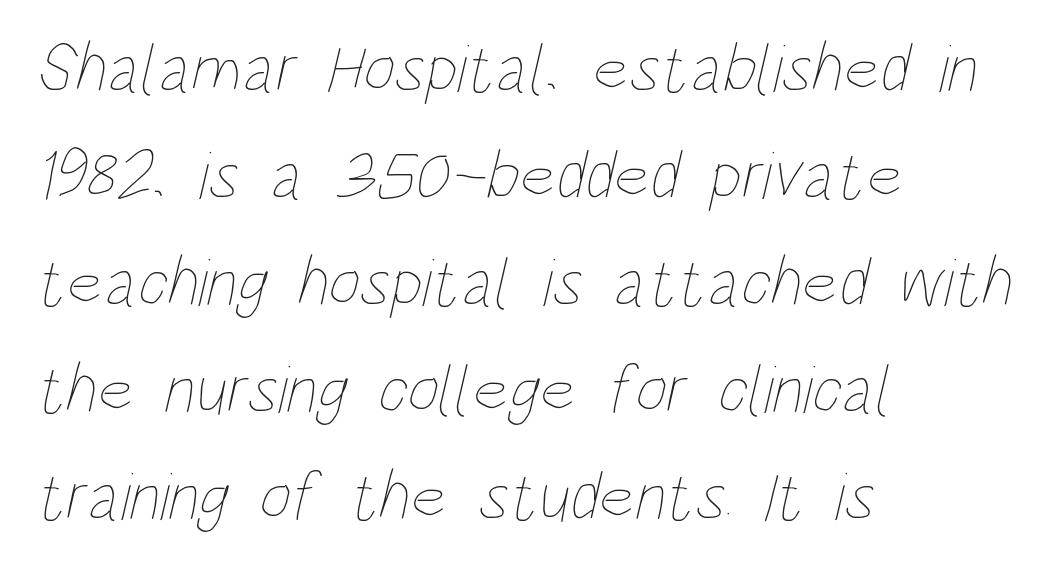
Here the designer chose a conventional face with non-uniform glyph widths. Stem width sits at or under what a default text font uses. The gap between lines stays unmarked. This sample keeps an unexceptional amount of space between lines.
